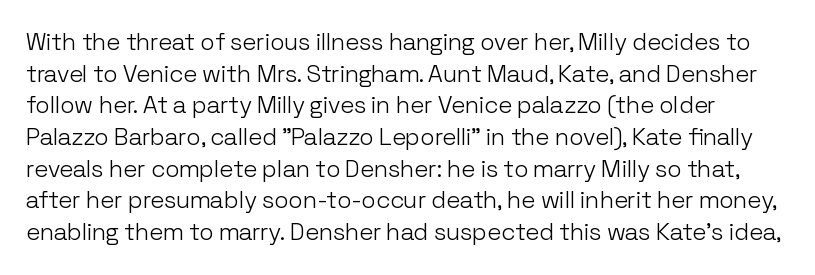
Q: Is the text bold? A: No.
Q: Is the text italic (slanted)? A: No, it is upright.
Q: Is the text underlined? A: No.
Q: Is the spacing between letters normal or unusually wide? A: Normal.
Q: Is the spacing between lines tight, normal or loose? A: Normal.
